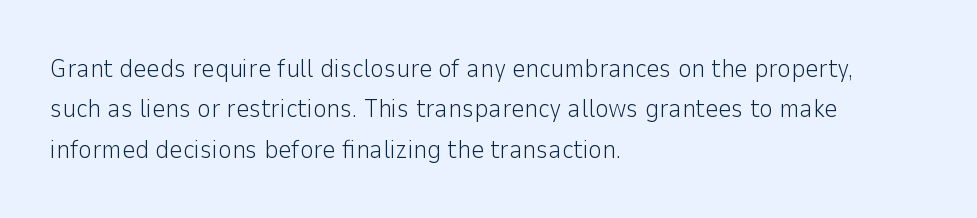
The image shows 26 px text type, upright; set left-aligned, normal line spacing (1.55x), normal letter spacing, not underlined.
